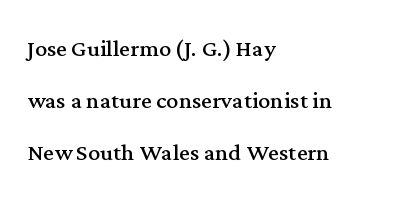
{"serif": "yes", "italic": "no", "bold": "no", "weight": "regular", "width": "normal", "stroke_contrast": "medium", "x_height": "medium", "monospaced": "no", "underline": "no", "align": "left", "line_spacing_ratio": 1.74, "letter_spacing": "normal", "letter_spacing_em": 0.0, "glyph_px": 30}
